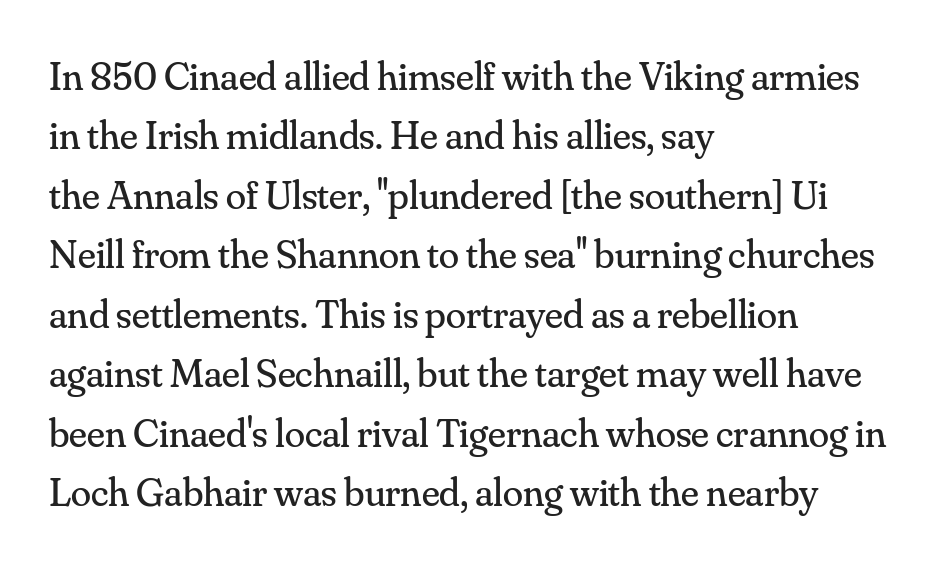
If you drew a line through each stem, it would be perfectly vertical. The weight tops out at a normal text grade. Regarding serifs, this sample has them. Clear beneath every line of the passage. The letters sit at their default tracking, neither squeezed nor spread. Normally led — the rows are evenly, conventionally spaced.
